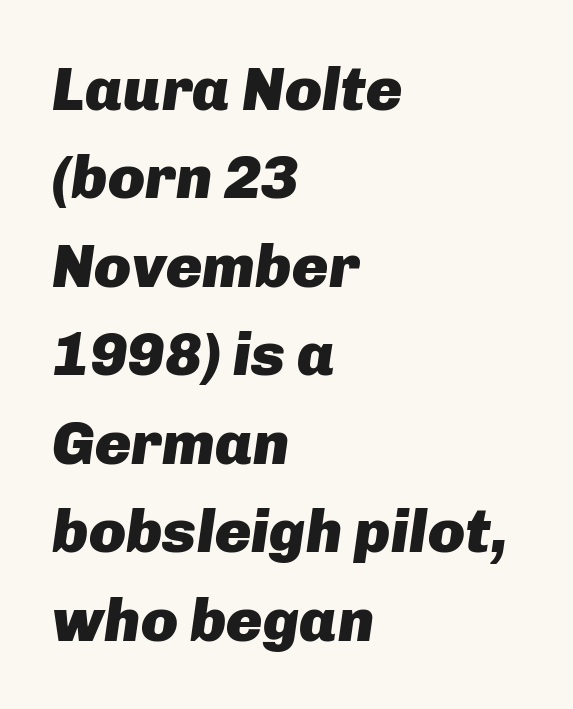
This rendering uses left alignment, leaving the right contour irregular. These lines sit exactly where default settings would place them. Weight check: bold — yes, fully. Every character sits at an angle, as italics do.
